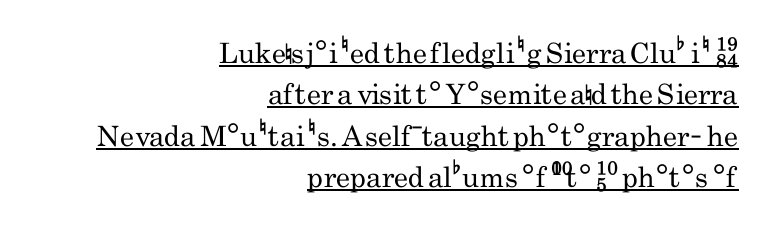
The image shows 28 px regular-weight, condensed sans-serif type, upright; set right-aligned, normal line spacing (1.48x), normal letter spacing, underlined; low stroke contrast and a small x-height.
